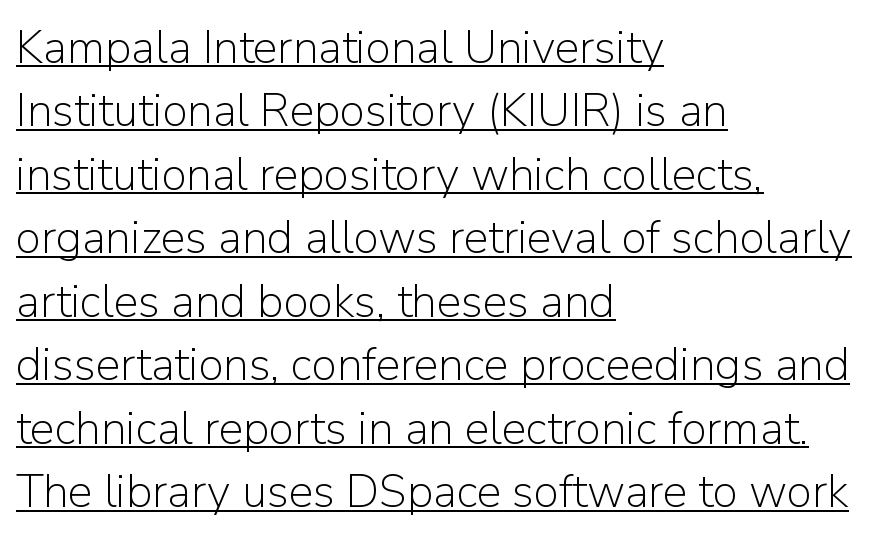
Q: Is the text bold? A: No.
Q: Is the text italic (slanted)? A: No, it is upright.
Q: Is the typeface a serif or a sans-serif typeface? A: Sans-serif.
Q: Is the text underlined? A: Yes.
Q: How is the paragraph aligned? A: Left-aligned.
Q: Is the spacing between letters normal or unusually wide? A: Normal.
Q: Is the spacing between lines tight, normal or loose? A: Normal.
Q: Width (condensed, normal, or wide)? A: Normal.
Q: Stroke contrast? A: Low.
Q: x-height? A: Medium.
Q: Monospaced? A: No.
